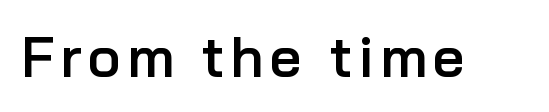
The image shows 56 px semibold sans-serif type, upright; set not underlined; low stroke contrast and a medium x-height.
